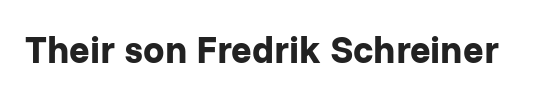
The image shows 38 px bold sans-serif type, upright; set normal letter spacing, not underlined; low stroke contrast and a medium x-height.
